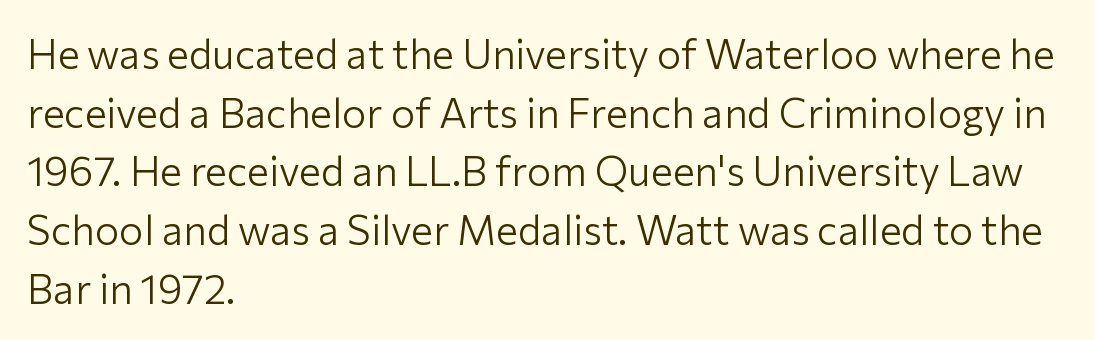
{"serif": "no", "italic": "no", "bold": "no", "weight": "light", "width": "normal", "stroke_contrast": "low", "x_height": "medium", "monospaced": "no", "underline": "no", "align": "left", "line_spacing": "normal", "line_spacing_ratio": 1.43, "letter_spacing": "normal", "letter_spacing_em": 0.0, "glyph_px": 41}
